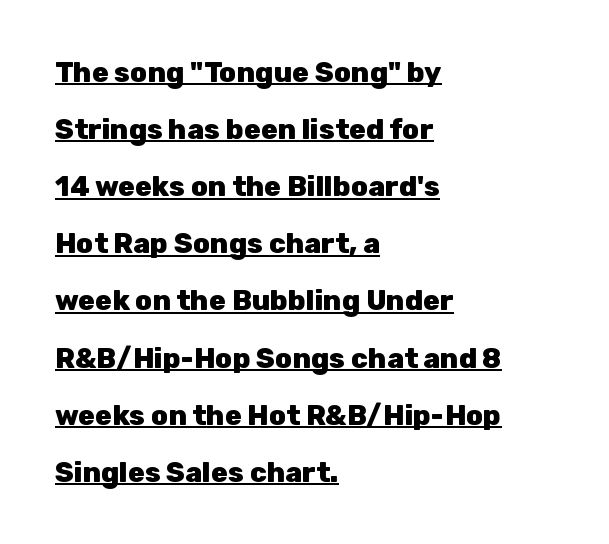
This block would shrink considerably if given ordinary leading; it's expanded now. The tracking reads as untouched default to a designer's eye. Underline: present. These lines carry a lot of weight — the face is fully bold. Think of a printed novel: that variable character pitch is what you see here.
